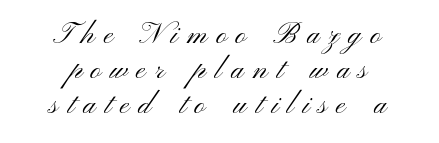
Q: Is the text bold? A: No.
Q: Is the text italic (slanted)? A: Yes.
Q: Is the typeface a serif or a sans-serif typeface? A: Sans-serif.
Q: Is the text underlined? A: No.
Q: How is the paragraph aligned? A: Centered.
Q: Is the spacing between letters normal or unusually wide? A: Unusually wide.
Q: Width (condensed, normal, or wide)? A: Wide.
Q: Stroke contrast? A: Medium.
Q: x-height? A: Small.
Q: Monospaced? A: No.
